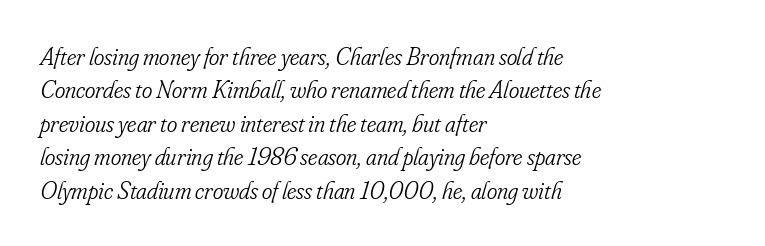
How would I describe the line gaps? Plain and ordinary. This is not heavy type; no bold has been used. The whole block is typeset with a tilt. The glyphs are unaccompanied by any horizontal stroke below them. The compositor pushed each line to the left boundary. The face used here is rendered with its standard letterfit.
